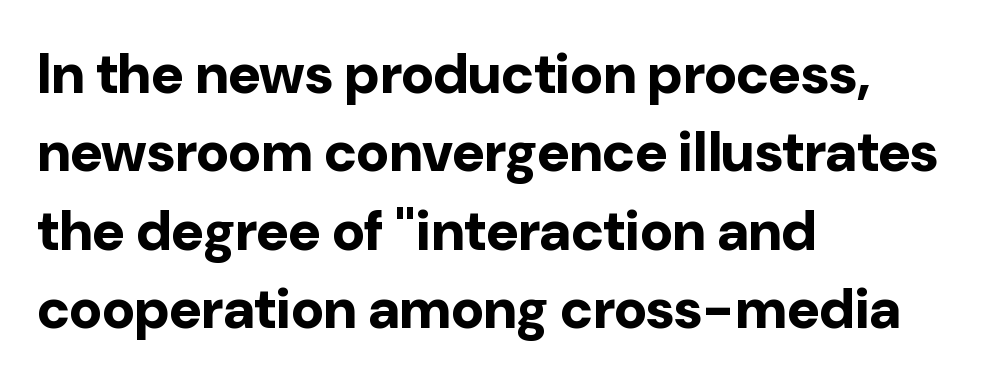
I'd call this a sans setting — the letters go barefoot. Casual observation: everything's shoved over to the left. Italic? Not at all — the glyphs are vertical. Line spacing here is normal. Each word holds together tightly as a unit, with standard inter-letter gaps.
